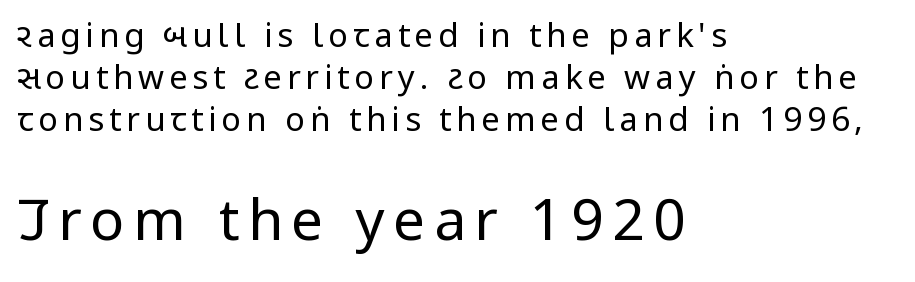
The image shows 57 px regular-weight, condensed sans-serif type, upright; set left-aligned, normal line spacing (1.27x), not underlined; the second (bottom) block is 1.73x larger; low stroke contrast and a large x-height.
